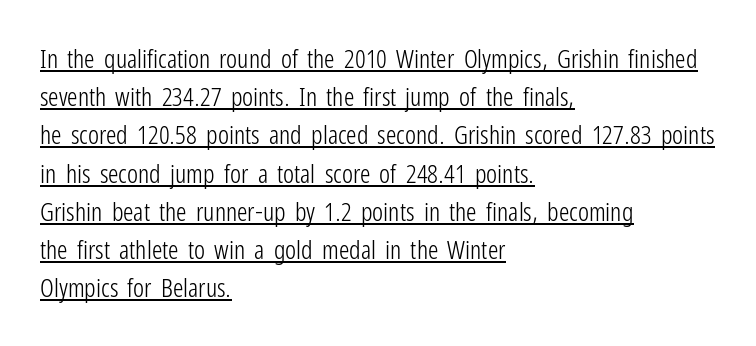
Q: Is the text bold? A: No.
Q: Is the text italic (slanted)? A: No, it is upright.
Q: Is the text underlined? A: Yes.
Q: How is the paragraph aligned? A: Left-aligned.
Q: Is the spacing between letters normal or unusually wide? A: Normal.
Q: Is the spacing between lines tight, normal or loose? A: Normal.
